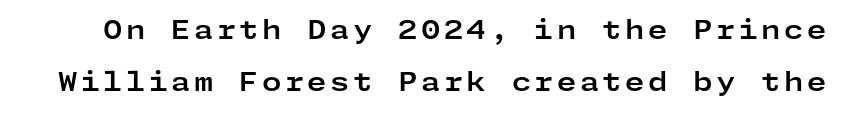
The image shows 25 px bold type, upright; set loose line spacing (2.1x), not underlined.
